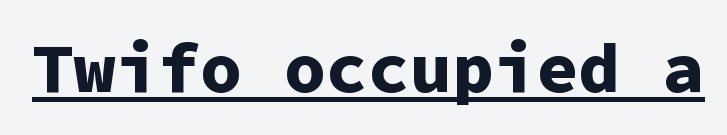
The image shows 70 px bold sans-serif type, upright, monospaced; set normal letter spacing, underlined; low stroke contrast and a medium x-height.
